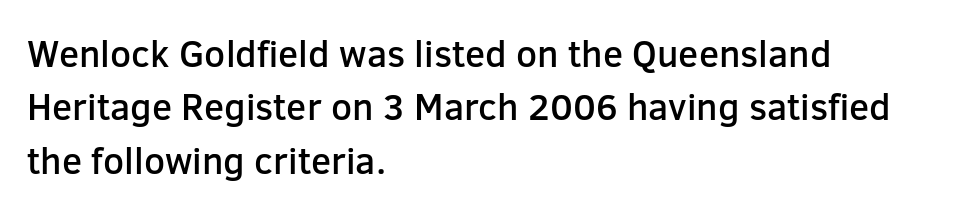
{"serif": "no", "italic": "no", "bold": "semi", "weight": "semibold", "width": "normal", "stroke_contrast": "low", "x_height": "medium", "monospaced": "no", "underline": "no", "align": "left", "line_spacing": "normal", "line_spacing_ratio": 1.44, "letter_spacing": "normal", "letter_spacing_em": 0.0, "glyph_px": 37}
